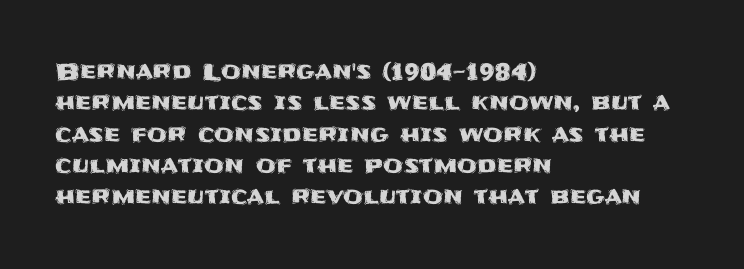
The passage shown is not underscored anywhere. The line texture is even and compact thanks to regular tracking. Nope, not italic — everything's standing straight. Each line starts at the same left margin while the right side varies. Notice how descenders clear the ascenders below comfortably — that's standard leading.
